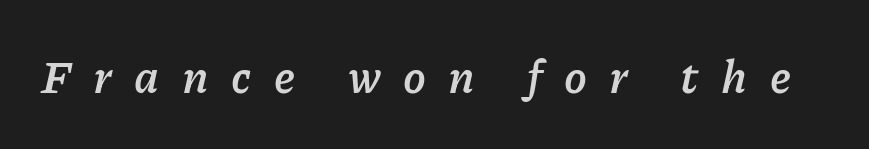
A clean baseline with only descenders dipping below it. Italic: yes, the glyphs are oblique. Typesetter's note: full bold, strokes at maximum text heaviness. Short note: letters widely spaced.
